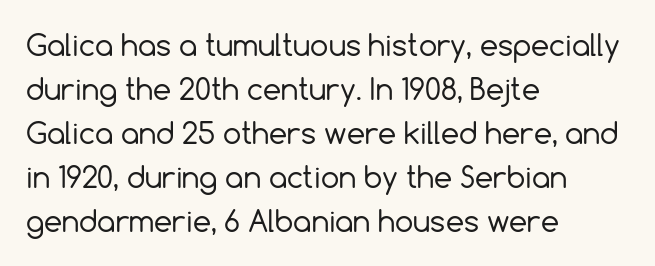
Q: Is the text bold? A: No.
Q: Is the text italic (slanted)? A: No, it is upright.
Q: Is the typeface a serif or a sans-serif typeface? A: Sans-serif.
Q: Is the text underlined? A: No.
Q: How is the paragraph aligned? A: Left-aligned.
Q: Is the spacing between letters normal or unusually wide? A: Normal.
Q: Is the spacing between lines tight, normal or loose? A: Normal.
Q: Width (condensed, normal, or wide)? A: Normal.
Q: x-height? A: Medium.
Q: Monospaced? A: No.
